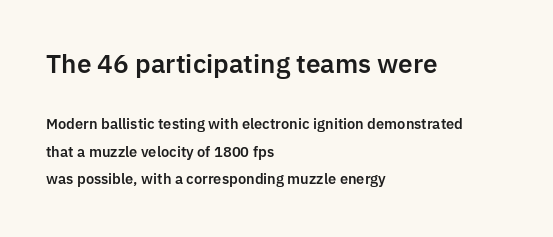
Q: Is the text italic (slanted)? A: No, it is upright.
Q: Is the text underlined? A: No.
Q: How is the paragraph aligned? A: Left-aligned.
Q: Is the spacing between letters normal or unusually wide? A: Normal.
Q: Is the spacing between lines tight, normal or loose? A: Loose.
Q: Which block of text is set in a larger size, the first (top) or the second (bottom)? A: The first (top) one.
